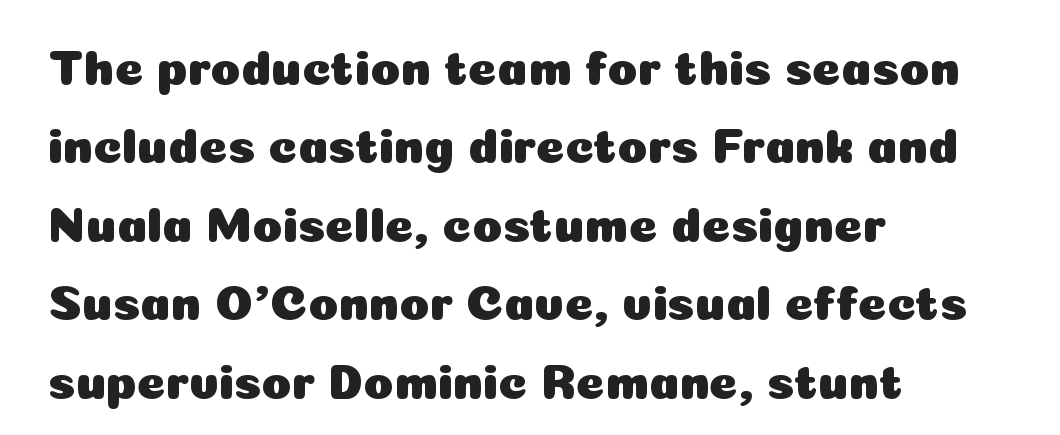
Q: Is the text italic (slanted)? A: No, it is upright.
Q: Is the typeface a serif or a sans-serif typeface? A: Sans-serif.
Q: Is the text underlined? A: No.
Q: How is the paragraph aligned? A: Left-aligned.
Q: Is the spacing between letters normal or unusually wide? A: Normal.
Q: Is the spacing between lines tight, normal or loose? A: Normal.
Q: Width (condensed, normal, or wide)? A: Normal.
Q: Stroke contrast? A: Low.
Q: x-height? A: Medium.
Q: Monospaced? A: No.
